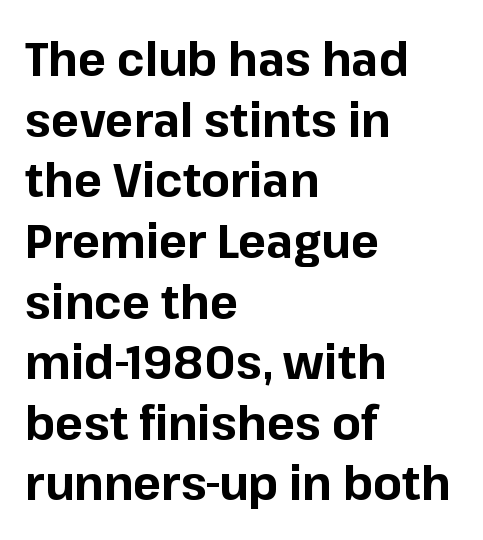
The image shows 47 px bold sans-serif type, upright; set left-aligned, normal line spacing (1.29x), normal letter spacing, not underlined; low stroke contrast and a medium x-height.
